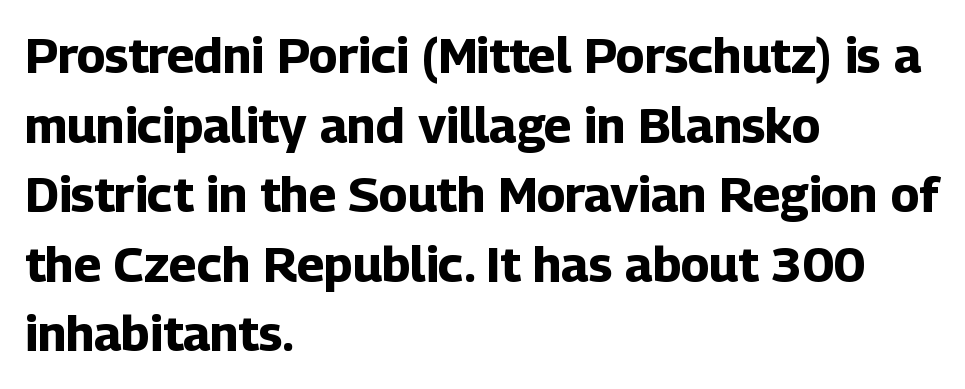
{"serif": "no", "italic": "no", "bold": "yes", "weight": "bold", "width": "normal", "stroke_contrast": "low", "x_height": "medium", "monospaced": "no", "underline": "no", "align": "left", "line_spacing": "normal", "line_spacing_ratio": 1.42, "letter_spacing": "normal", "letter_spacing_em": 0.0, "glyph_px": 49}
